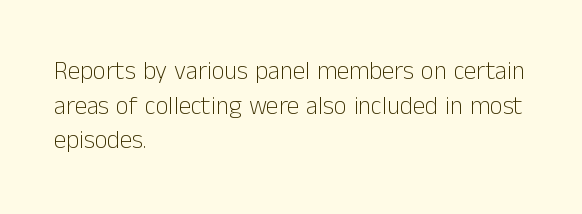
The image shows 25 px text type, upright; set left-aligned, normal line spacing (1.39x), normal letter spacing, not underlined.
